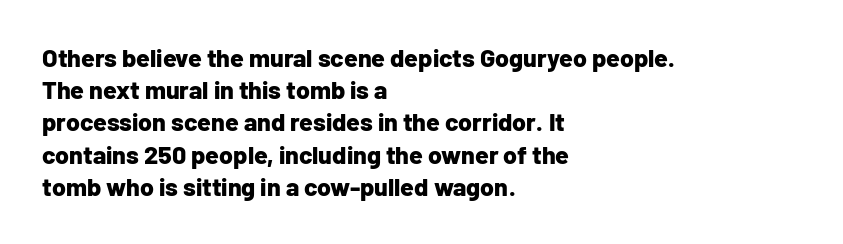
Q: Is the text bold? A: Yes.
Q: Is the text italic (slanted)? A: No, it is upright.
Q: Is the text underlined? A: No.
Q: How is the paragraph aligned? A: Left-aligned.
Q: Is the spacing between letters normal or unusually wide? A: Normal.
Q: Is the spacing between lines tight, normal or loose? A: Normal.
